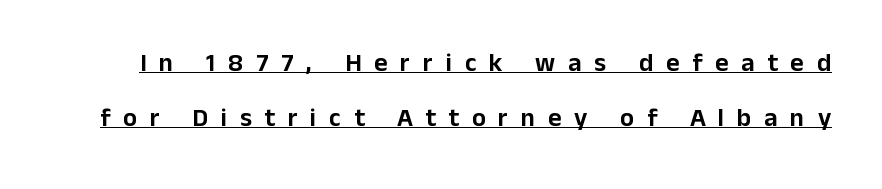
Q: Is the text italic (slanted)? A: No, it is upright.
Q: Is the text underlined? A: Yes.
Q: Is the spacing between letters normal or unusually wide? A: Unusually wide.
Q: Is the spacing between lines tight, normal or loose? A: Loose.
